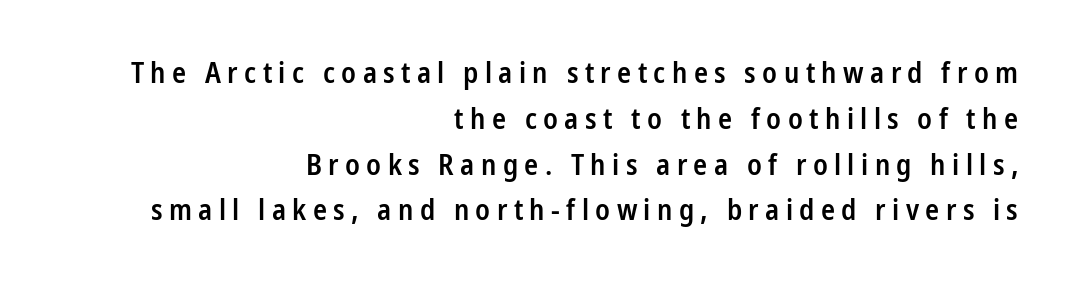
Q: Is the text bold? A: Semi-bold.
Q: Is the text italic (slanted)? A: No, it is upright.
Q: Is the typeface a serif or a sans-serif typeface? A: Sans-serif.
Q: Is the text underlined? A: No.
Q: How is the paragraph aligned? A: Right-aligned.
Q: Is the spacing between letters normal or unusually wide? A: Unusually wide.
Q: Is the spacing between lines tight, normal or loose? A: Normal.
Q: Width (condensed, normal, or wide)? A: Condensed.
Q: Stroke contrast? A: Low.
Q: x-height? A: Medium.
Q: Monospaced? A: No.
